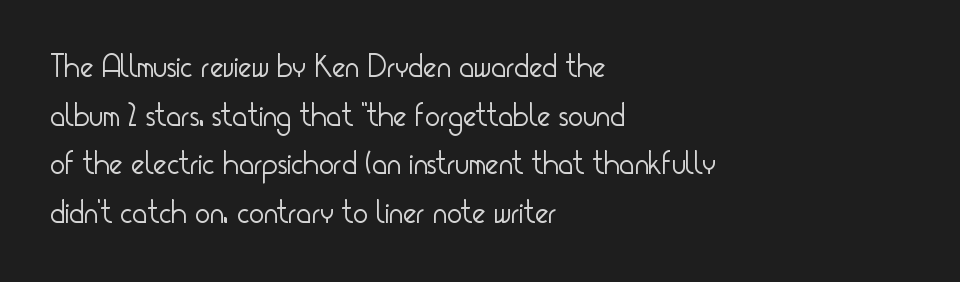
Q: Is the text bold? A: No.
Q: Is the text italic (slanted)? A: No, it is upright.
Q: Is the typeface a serif or a sans-serif typeface? A: Sans-serif.
Q: Is the text underlined? A: No.
Q: How is the paragraph aligned? A: Left-aligned.
Q: Is the spacing between letters normal or unusually wide? A: Normal.
Q: Is the spacing between lines tight, normal or loose? A: Normal.
Q: Width (condensed, normal, or wide)? A: Condensed.
Q: Stroke contrast? A: Low.
Q: x-height? A: Small.
Q: Monospaced? A: No.
